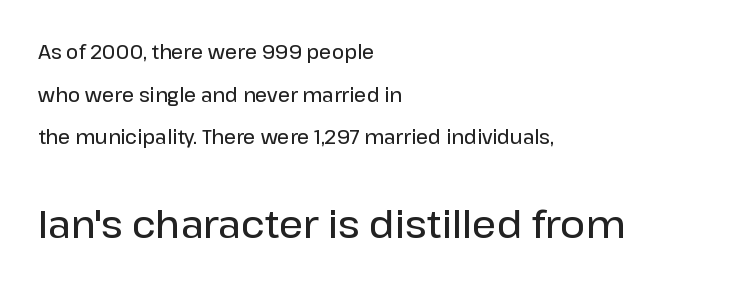
{"serif": "no", "italic": "no", "bold": "semi", "weight": "semibold", "width": "normal", "stroke_contrast": "low", "x_height": "medium", "monospaced": "no", "underline": "no", "align": "left", "line_spacing": "loose", "line_spacing_ratio": 2.25, "letter_spacing": "normal", "letter_spacing_em": 0.0, "larger_block": "second", "size_ratio": 2.0, "glyph_px": 38}
